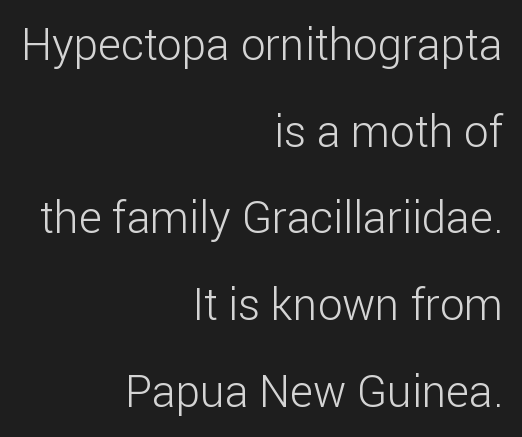
{"serif": "no", "italic": "no", "bold": "no", "weight": "light", "width": "normal", "stroke_contrast": "low", "x_height": "medium", "monospaced": "no", "underline": "no", "align": "right", "line_spacing": "loose", "line_spacing_ratio": 1.97, "letter_spacing": "normal", "letter_spacing_em": 0.0, "glyph_px": 44}
